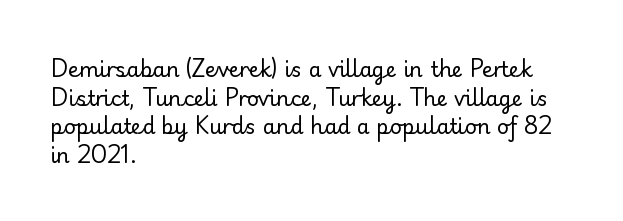
Q: Is the text bold? A: No.
Q: Is the text italic (slanted)? A: No, it is upright.
Q: Is the text underlined? A: No.
Q: How is the paragraph aligned? A: Left-aligned.
Q: Is the spacing between letters normal or unusually wide? A: Normal.
Q: Is the spacing between lines tight, normal or loose? A: Normal.
